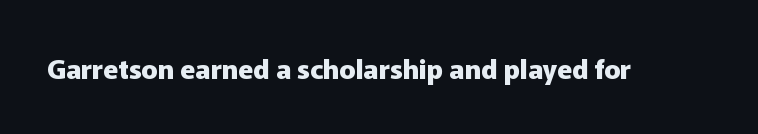
Q: Is the text bold? A: Yes.
Q: Is the text italic (slanted)? A: No, it is upright.
Q: Is the text underlined? A: No.
Q: Is the spacing between letters normal or unusually wide? A: Normal.
